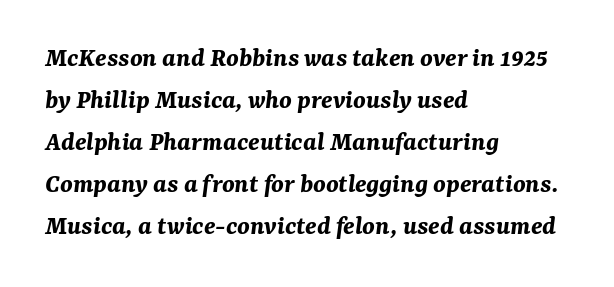
{"italic": "yes", "lean": "right", "slant_degrees": 7, "bold": "yes", "weight": "bold", "width": "normal", "stroke_contrast": "medium", "x_height": "medium", "monospaced": "no", "underline": "no", "align": "left", "line_spacing": "normal", "line_spacing_ratio": 1.5, "letter_spacing": "normal", "letter_spacing_em": 0.0, "glyph_px": 28}
